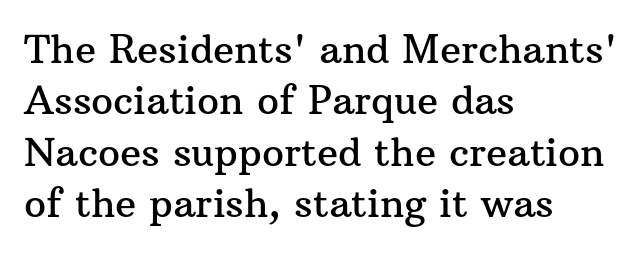
{"serif": "yes", "italic": "no", "width": "normal", "stroke_contrast": "medium", "x_height": "medium", "monospaced": "no", "underline": "no", "align": "left", "line_spacing": "normal", "line_spacing_ratio": 1.32, "letter_spacing": "normal", "letter_spacing_em": 0.0, "glyph_px": 39}
